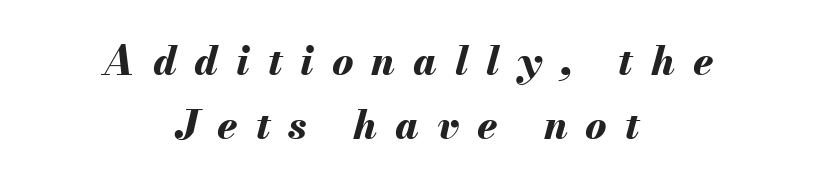
{"italic": "yes", "lean": "right", "slant_degrees": 13, "bold": "yes", "weight": "bold", "width": "normal", "stroke_contrast": "medium", "x_height": "small", "monospaced": "no", "underline": "no", "align": "center", "line_spacing": "normal", "line_spacing_ratio": 1.6, "letter_spacing": "wide", "letter_spacing_em": 0.45, "glyph_px": 40}
